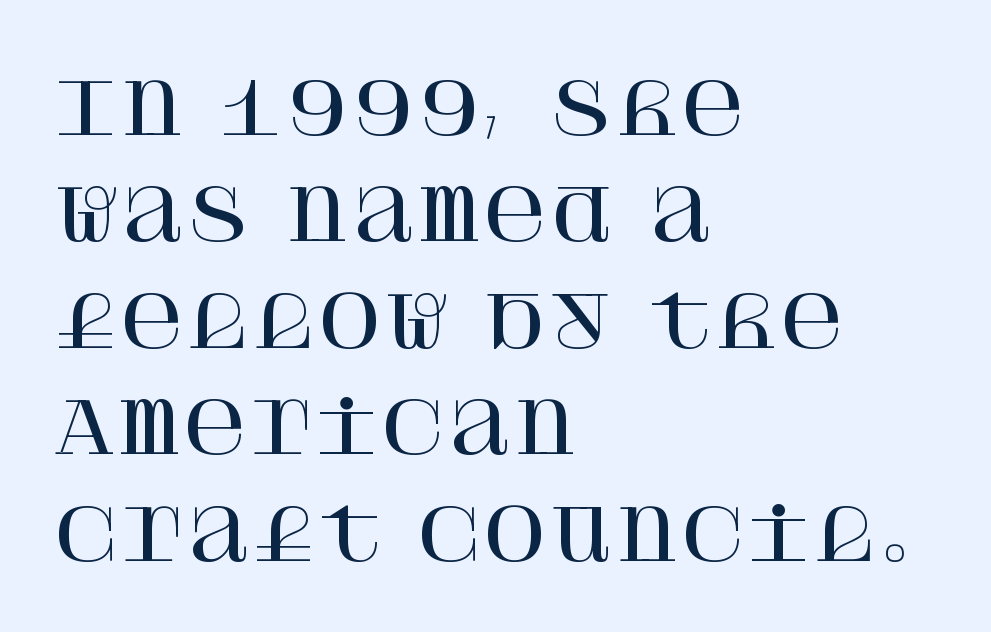
Q: Is the text italic (slanted)? A: No, it is upright.
Q: Is the typeface a serif or a sans-serif typeface? A: Serif.
Q: Is the text underlined? A: No.
Q: How is the paragraph aligned? A: Left-aligned.
Q: Is the spacing between letters normal or unusually wide? A: Normal.
Q: Is the spacing between lines tight, normal or loose? A: Normal.
Q: Width (condensed, normal, or wide)? A: Normal.
Q: Stroke contrast? A: High.
Q: x-height? A: Large.
